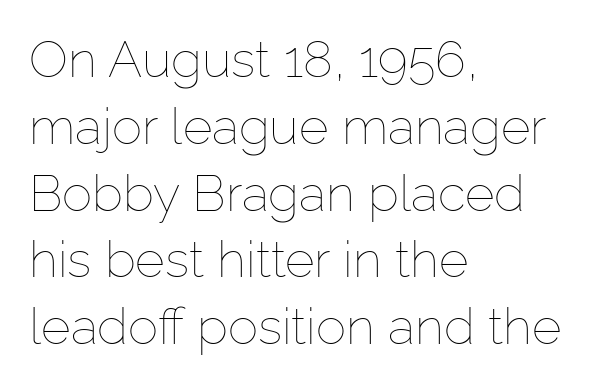
Q: Is the text bold? A: No.
Q: Is the text italic (slanted)? A: No, it is upright.
Q: Is the text underlined? A: No.
Q: How is the paragraph aligned? A: Left-aligned.
Q: Is the spacing between letters normal or unusually wide? A: Normal.
Q: Is the spacing between lines tight, normal or loose? A: Normal.
Q: Width (condensed, normal, or wide)? A: Normal.
Q: Stroke contrast? A: Low.
Q: x-height? A: Medium.
Q: Monospaced? A: No.
